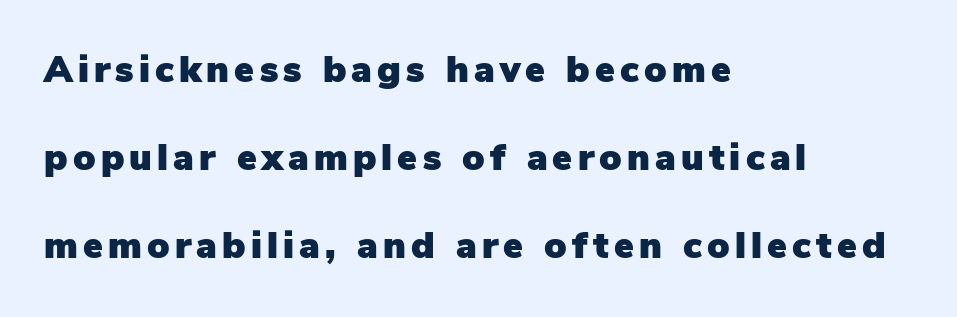
{"serif": "no", "italic": "no", "width": "normal", "stroke_contrast": "low", "x_height": "medium", "monospaced": "no", "underline": "no", "align": "left", "line_spacing": "loose", "line_spacing_ratio": 2.38, "glyph_px": 37}
